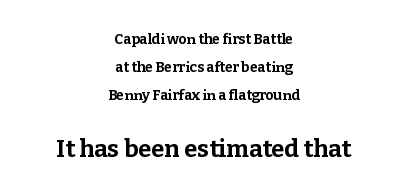
{"italic": "no", "bold": "yes", "underline": "no", "align": "center", "line_spacing": "loose", "line_spacing_ratio": 2.01, "letter_spacing": "normal", "letter_spacing_em": 0.0, "larger_block": "second", "size_ratio": 1.71, "glyph_px": 24}
